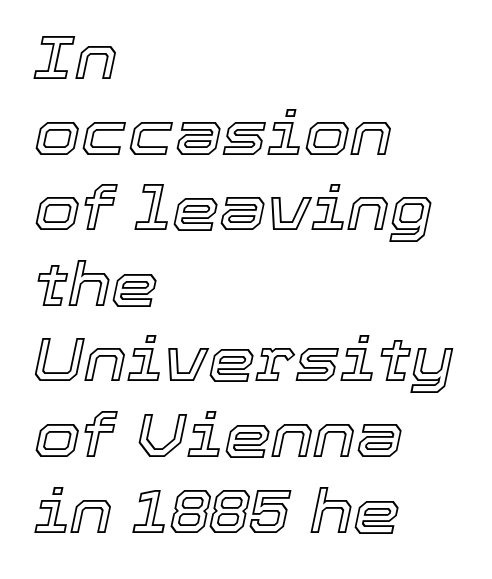
{"italic": "yes", "lean": "right", "slant_degrees": 12, "width": "normal", "x_height": "medium", "monospaced": "no", "underline": "no", "align": "left", "line_spacing": "normal", "line_spacing_ratio": 1.26, "letter_spacing": "normal", "letter_spacing_em": 0.0, "glyph_px": 60}
